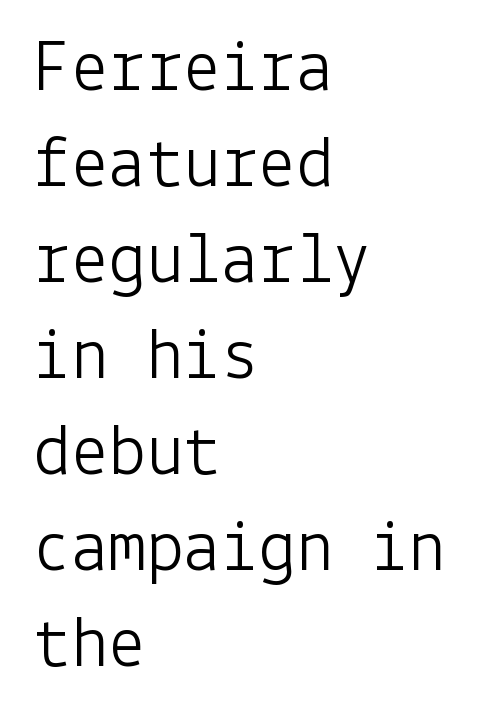
{"serif": "no", "italic": "no", "bold": "no", "weight": "light", "width": "normal", "stroke_contrast": "low", "x_height": "medium", "underline": "no", "align": "left", "line_spacing": "normal", "line_spacing_ratio": 1.28, "letter_spacing": "normal", "letter_spacing_em": 0.0, "glyph_px": 75}
